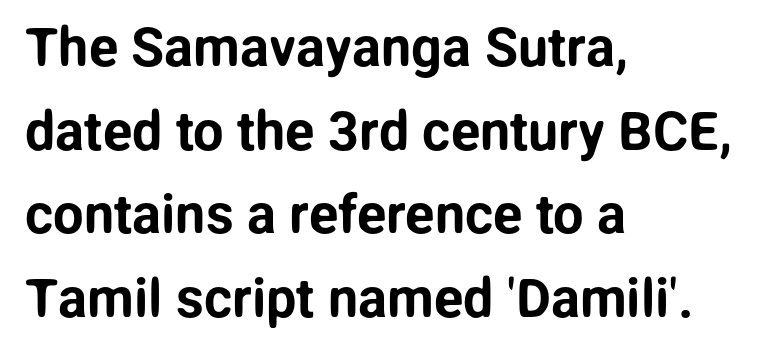
The image shows 54 px sans-serif type, upright; set left-aligned, normal line spacing (1.55x), normal letter spacing, not underlined; low stroke contrast and a medium x-height.
